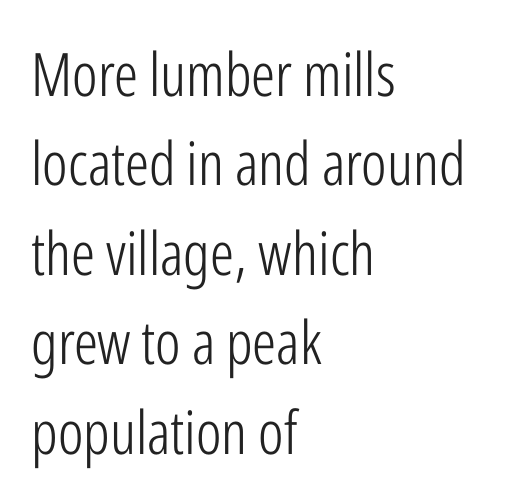
Q: Is the text bold? A: No.
Q: Is the text italic (slanted)? A: No, it is upright.
Q: Is the typeface a serif or a sans-serif typeface? A: Sans-serif.
Q: Is the text underlined? A: No.
Q: How is the paragraph aligned? A: Left-aligned.
Q: Is the spacing between letters normal or unusually wide? A: Normal.
Q: Is the spacing between lines tight, normal or loose? A: Normal.
Q: Width (condensed, normal, or wide)? A: Condensed.
Q: Stroke contrast? A: Low.
Q: x-height? A: Medium.
Q: Monospaced? A: No.
